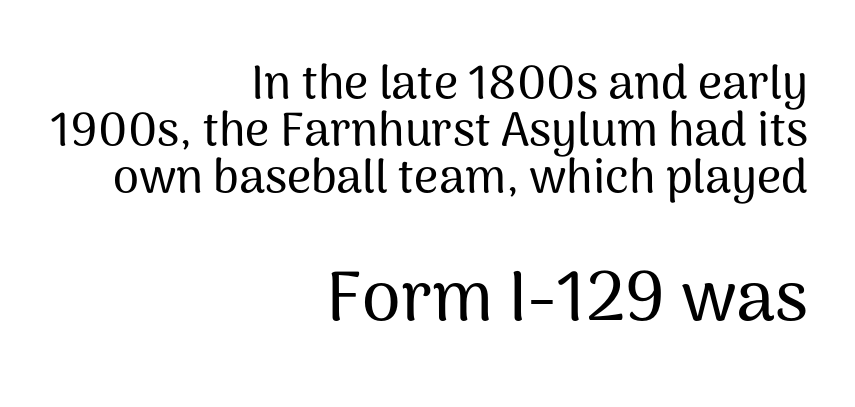
Horizontally, the lines are justified to the trailing edge only. Words float on clear page, feet unadorned. Interline gaps are noticeably narrow in this sample. The more generous point size was reserved for the lower chunk. Students, note that the glyphs here touch the page at normal intervals.
